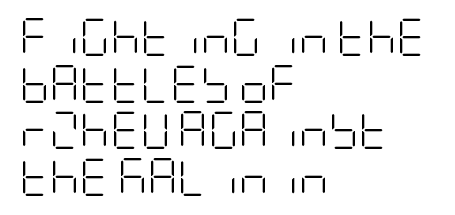
{"serif": "no", "italic": "no", "bold": "no", "weight": "light", "width": "condensed", "stroke_contrast": "low", "x_height": "large", "underline": "no", "align": "left", "line_spacing": "normal", "line_spacing_ratio": 1.26, "letter_spacing": "normal", "letter_spacing_em": 0.0, "glyph_px": 37}
